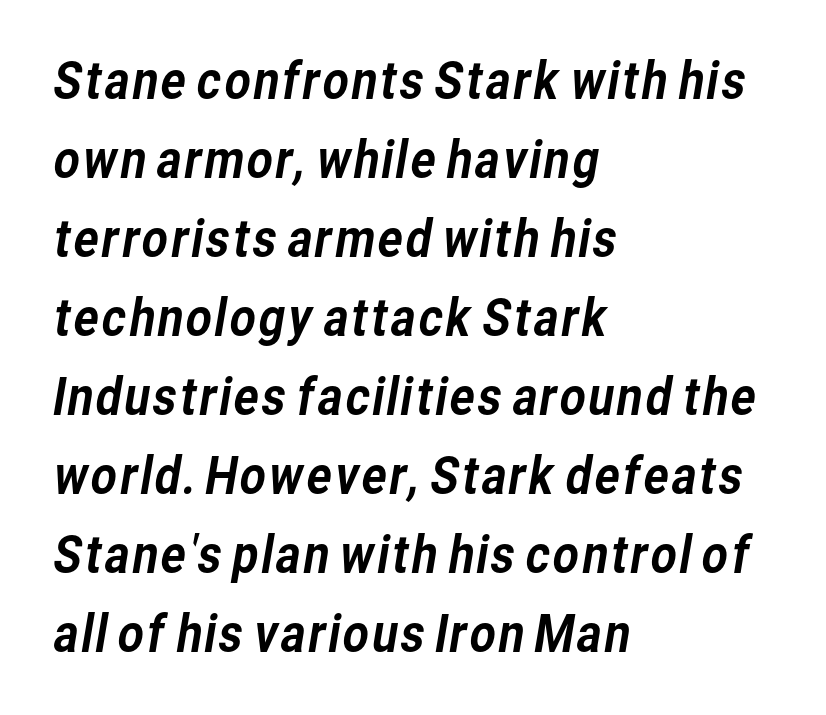
{"serif": "no", "width": "normal", "stroke_contrast": "low", "x_height": "medium", "monospaced": "no", "underline": "no", "align": "left", "line_spacing": "normal", "line_spacing_ratio": 1.55, "letter_spacing": "normal", "letter_spacing_em": 0.0, "glyph_px": 51}
